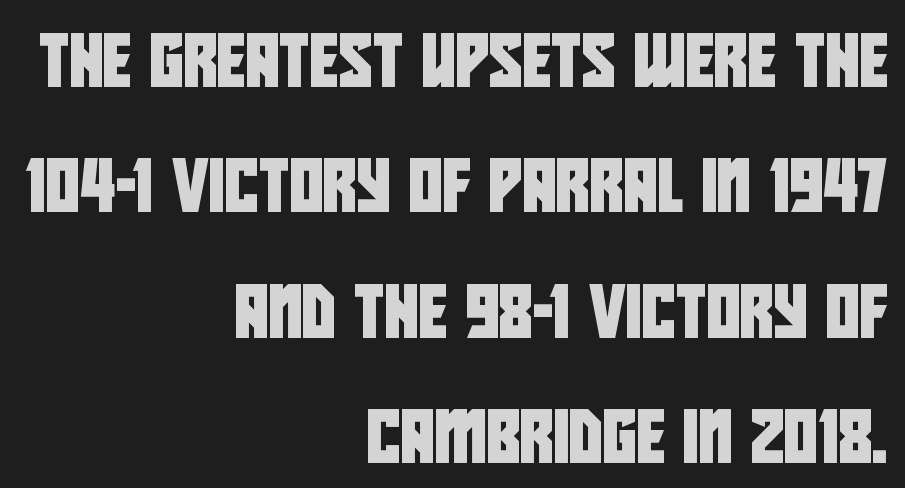
Q: Is the typeface a serif or a sans-serif typeface? A: Sans-serif.
Q: Is the text underlined? A: No.
Q: How is the paragraph aligned? A: Right-aligned.
Q: Is the spacing between letters normal or unusually wide? A: Normal.
Q: Is the spacing between lines tight, normal or loose? A: Loose.
Q: Width (condensed, normal, or wide)? A: Condensed.
Q: Stroke contrast? A: Low.
Q: x-height? A: Large.
Q: Monospaced? A: No.
